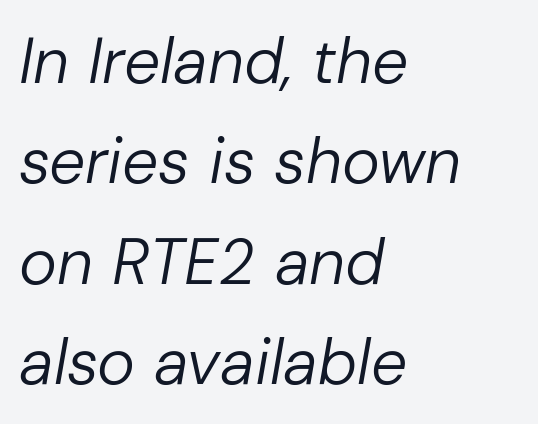
The image shows 64 px regular-weight type, italic (leaning right); set left-aligned, normal line spacing (1.57x), normal letter spacing, not underlined; low stroke contrast and a medium x-height.
